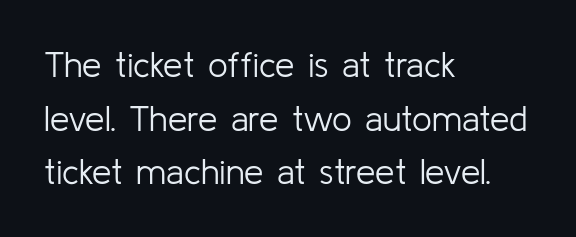
{"serif": "no", "italic": "no", "bold": "no", "weight": "light", "width": "normal", "stroke_contrast": "low", "x_height": "medium", "monospaced": "no", "underline": "no", "align": "left", "line_spacing": "normal", "line_spacing_ratio": 1.53, "letter_spacing": "normal", "letter_spacing_em": 0.0, "glyph_px": 35}
